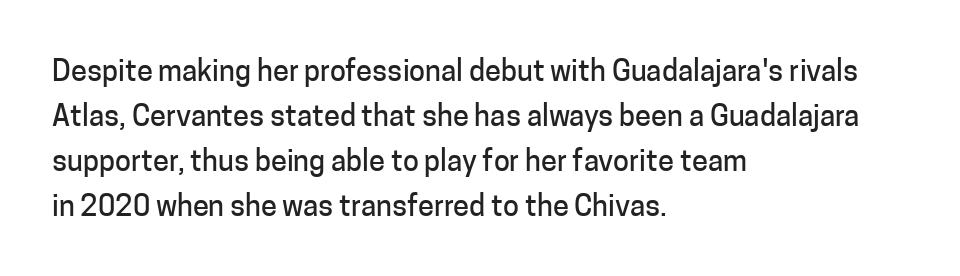
Each word holds together tightly as a unit, with standard inter-letter gaps. Compared with a centered layout, this one pins lines to the left instead. Does the leading feel generous? No, just average. The face used here is proportionally spaced, like ordinary book or web type.
